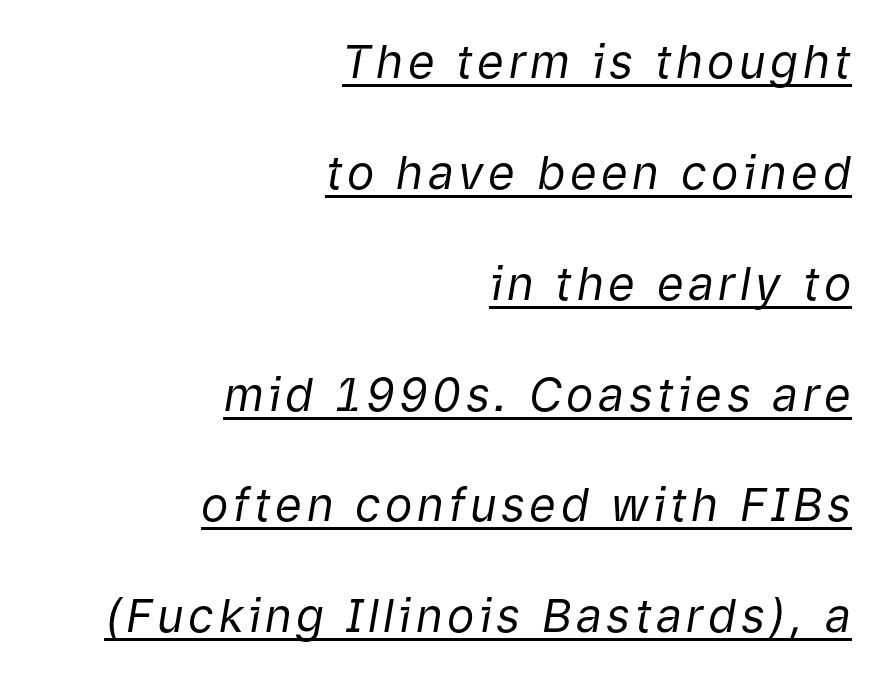
No extra ink here — the face is not bold. The vertical gap from one line to the next is large. The lines in this sample share a right terminus and differ only in where they begin. Note the varied advance widths — an 'i' is clearly narrower than an 'm'.
